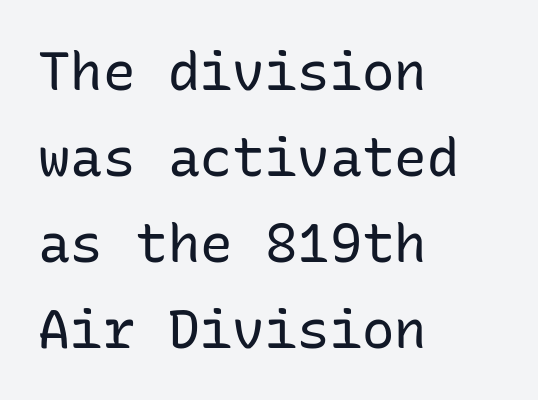
Q: Is the text bold? A: No.
Q: Is the text italic (slanted)? A: No, it is upright.
Q: Is the typeface a serif or a sans-serif typeface? A: Sans-serif.
Q: Is the text underlined? A: No.
Q: How is the paragraph aligned? A: Left-aligned.
Q: Is the spacing between letters normal or unusually wide? A: Normal.
Q: Is the spacing between lines tight, normal or loose? A: Normal.
Q: Width (condensed, normal, or wide)? A: Normal.
Q: Stroke contrast? A: Low.
Q: x-height? A: Medium.
Q: Monospaced? A: Yes.
